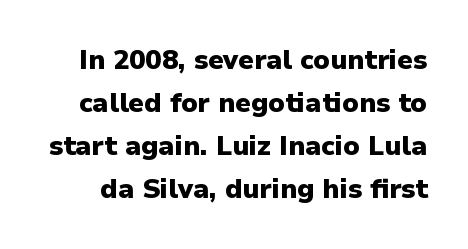
Posture: upright roman. A dark, heavy texture on the line: the type is bold. The tracking reads as untouched default to a designer's eye. The glyphs are unaccompanied by any horizontal stroke below them. Notice how descenders clear the ascenders below comfortably — that's standard leading.
